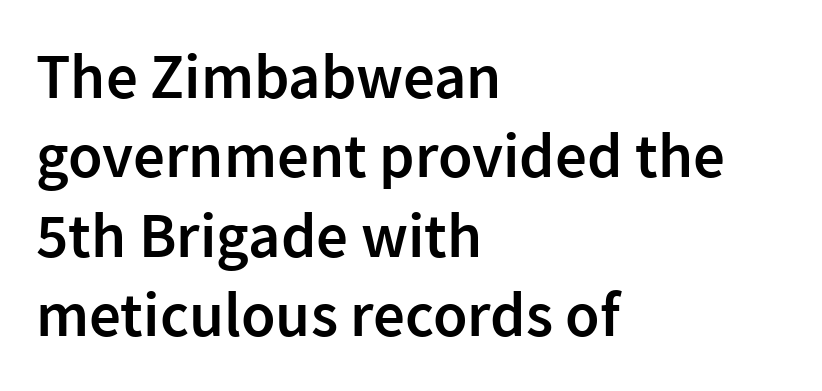
Vertical strokes here are truly vertical. On the weight axis this lands at semibold, roughly 600. Normally led — the rows are evenly, conventionally spaced. Do the characters align in a grid? No, the font is proportional.
